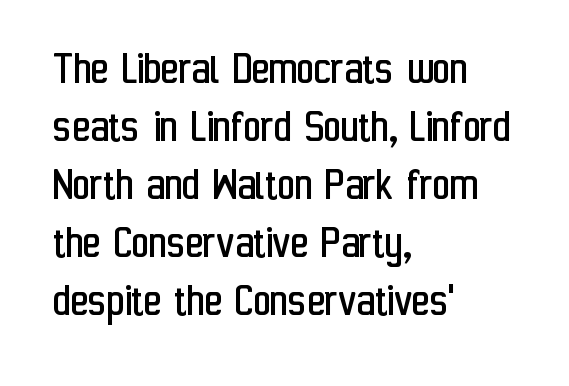
{"serif": "no", "italic": "no", "bold": "no", "weight": "regular", "width": "condensed", "stroke_contrast": "low", "x_height": "medium", "monospaced": "no", "underline": "no", "align": "left", "line_spacing_ratio": 1.21, "letter_spacing": "normal", "letter_spacing_em": 0.0, "glyph_px": 48}
